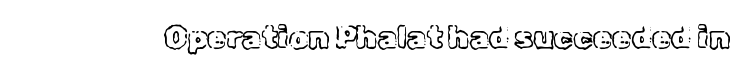
The image shows 31 px text type, upright; set normal letter spacing, not underlined; a medium x-height.
